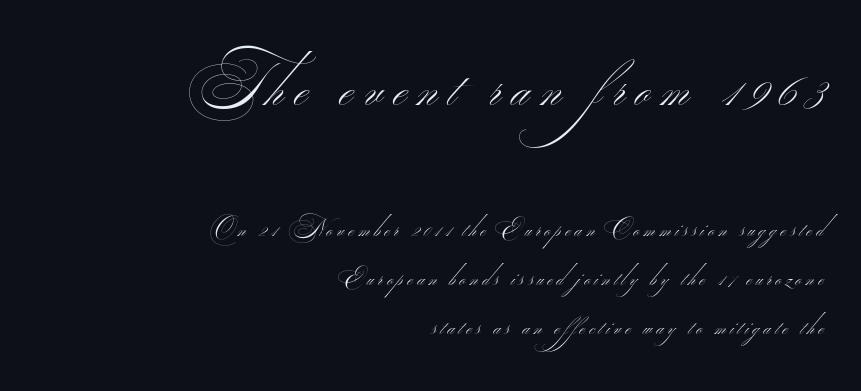
{"serif": "no", "bold": "no", "weight": "thin", "width": "wide", "stroke_contrast": "medium", "monospaced": "no", "underline": "no", "align": "right", "line_spacing": "loose", "line_spacing_ratio": 2.05, "larger_block": "first", "size_ratio": 2.5, "glyph_px": 60}
